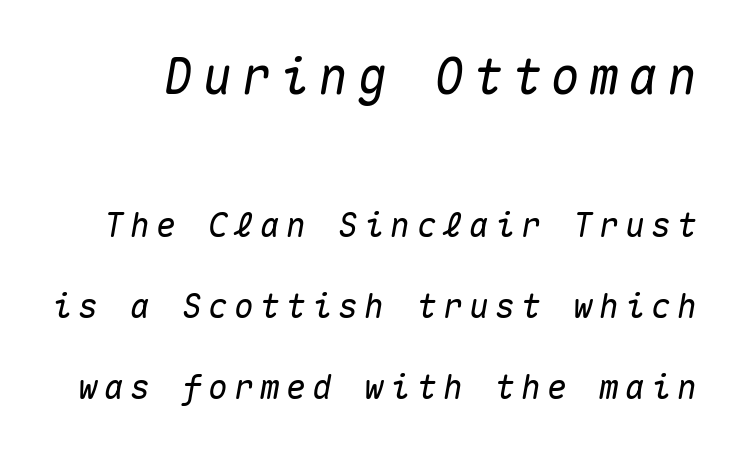
The letters in the upper block stand taller than those in the block below. The block of text is sparse from top to bottom, with ample space between rows. Only glyphs here, with clear space below each row. The face used here is monospaced, like something from a code editor. Notice how the stems are inclined rather than vertical — that's the hallmark of italics.
